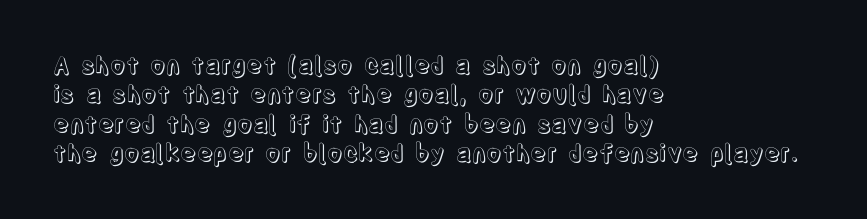
Q: Is the text italic (slanted)? A: No, it is upright.
Q: Is the text underlined? A: No.
Q: How is the paragraph aligned? A: Left-aligned.
Q: Is the spacing between letters normal or unusually wide? A: Normal.
